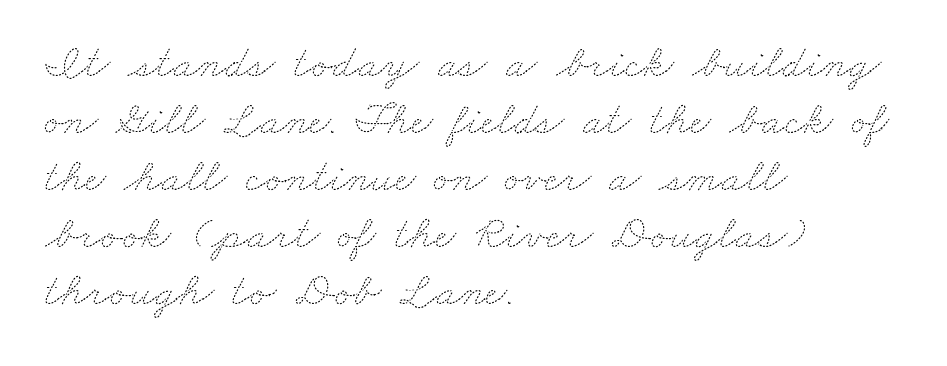
Each letter keeps its own natural width here, so spacing adapts to shape. Stroke thickness stays within the range of a standard reading face or lighter. Typeset ragged right — the left edge is the straight one. The type is set solid horizontally, with unmodified tracking. Any mark beneath the type? The region is blank.
